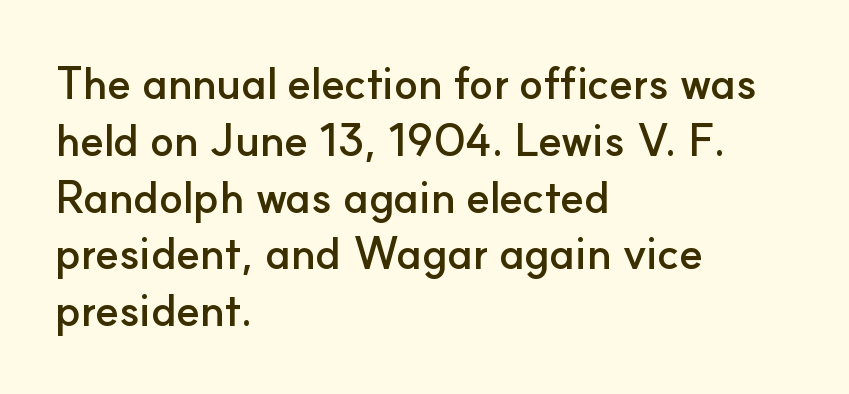
Q: Is the text bold? A: Yes.
Q: Is the text italic (slanted)? A: No, it is upright.
Q: Is the typeface a serif or a sans-serif typeface? A: Sans-serif.
Q: Is the text underlined? A: No.
Q: How is the paragraph aligned? A: Left-aligned.
Q: Is the spacing between letters normal or unusually wide? A: Normal.
Q: Is the spacing between lines tight, normal or loose? A: Normal.
Q: Width (condensed, normal, or wide)? A: Normal.
Q: Stroke contrast? A: Low.
Q: x-height? A: Small.
Q: Monospaced? A: No.
